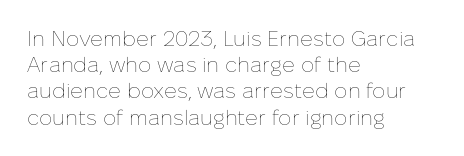
{"italic": "no", "bold": "no", "underline": "no", "align": "left", "line_spacing": "normal", "line_spacing_ratio": 1.25, "letter_spacing": "normal", "letter_spacing_em": 0.0, "glyph_px": 21}
